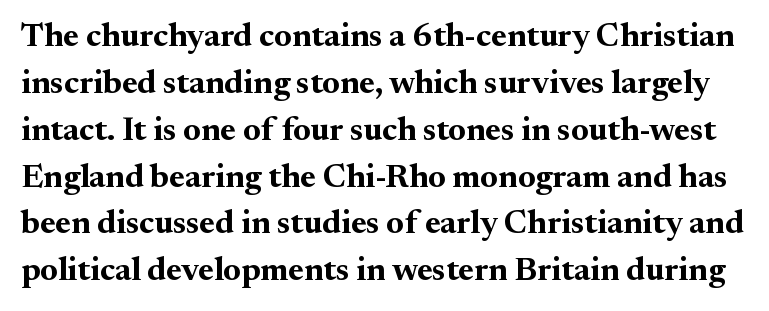
The image shows 33 px bold serif type, upright; set normal line spacing (1.42x), normal letter spacing, not underlined; medium stroke contrast and a small x-height.
